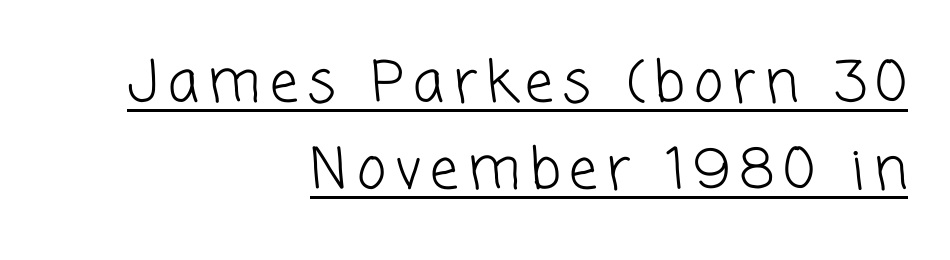
The image shows 56 px light sans-serif type; set right-aligned, normal line spacing (1.56x), underlined; low stroke contrast and a medium x-height.
